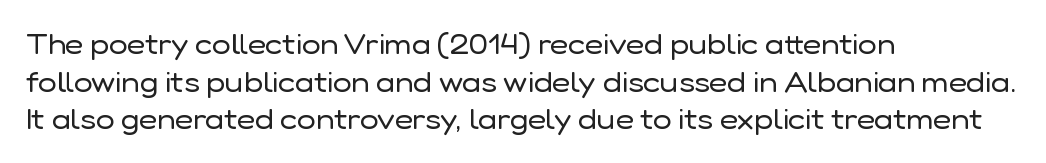
The image shows 28 px regular-weight sans-serif type, upright; set left-aligned, normal line spacing (1.34x), normal letter spacing, not underlined; low stroke contrast and a medium x-height.
